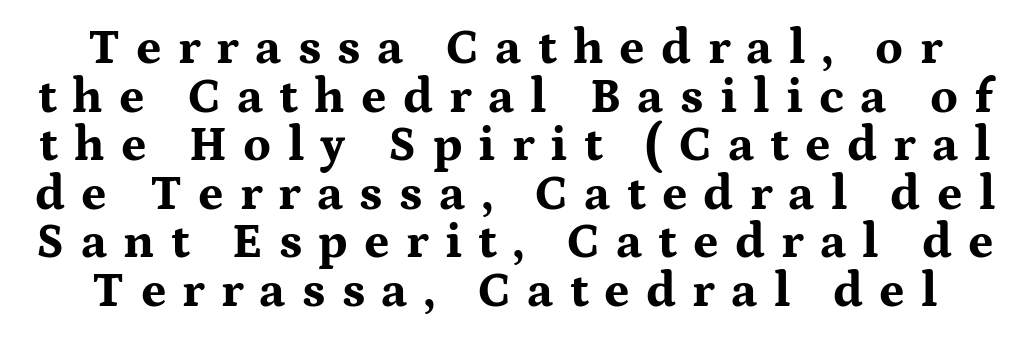
The image shows 49 px bold, wide serif type, upright; set tight line spacing (0.99x), unusually wide letter spacing (+0.33 em), not underlined; medium stroke contrast and a medium x-height.
